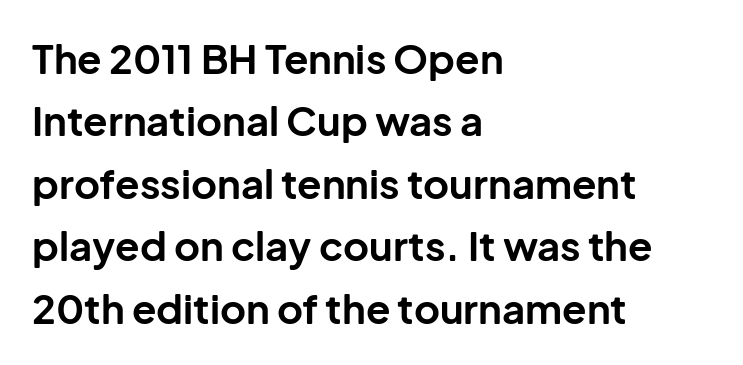
Q: Is the text bold? A: Yes.
Q: Is the text italic (slanted)? A: No, it is upright.
Q: Is the typeface a serif or a sans-serif typeface? A: Sans-serif.
Q: Is the text underlined? A: No.
Q: How is the paragraph aligned? A: Left-aligned.
Q: Is the spacing between letters normal or unusually wide? A: Normal.
Q: Is the spacing between lines tight, normal or loose? A: Normal.
Q: Width (condensed, normal, or wide)? A: Normal.
Q: Stroke contrast? A: Low.
Q: x-height? A: Medium.
Q: Monospaced? A: No.
